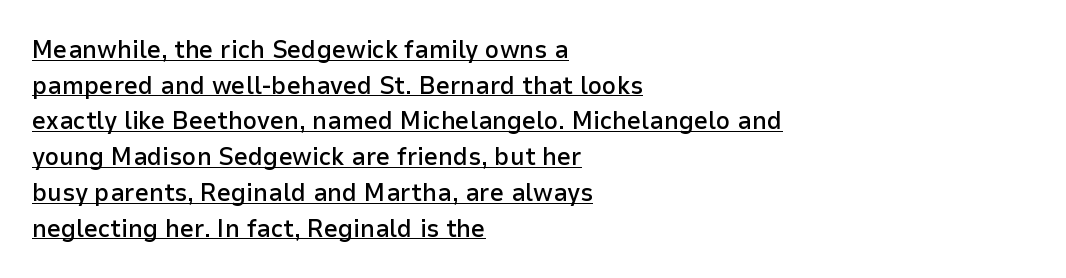
Q: Is the text bold? A: Semi-bold.
Q: Is the text italic (slanted)? A: No, it is upright.
Q: Is the text underlined? A: Yes.
Q: How is the paragraph aligned? A: Left-aligned.
Q: Is the spacing between letters normal or unusually wide? A: Normal.
Q: Is the spacing between lines tight, normal or loose? A: Normal.
